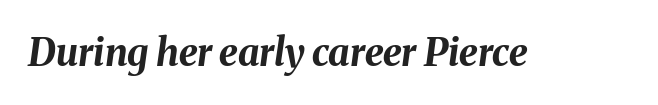
Q: Is the text bold? A: Yes.
Q: Is the text italic (slanted)? A: Yes, it leans right by about 8 degrees.
Q: Is the text underlined? A: No.
Q: Is the spacing between letters normal or unusually wide? A: Normal.
Q: Width (condensed, normal, or wide)? A: Normal.
Q: Stroke contrast? A: Medium.
Q: x-height? A: Medium.
Q: Monospaced? A: No.
